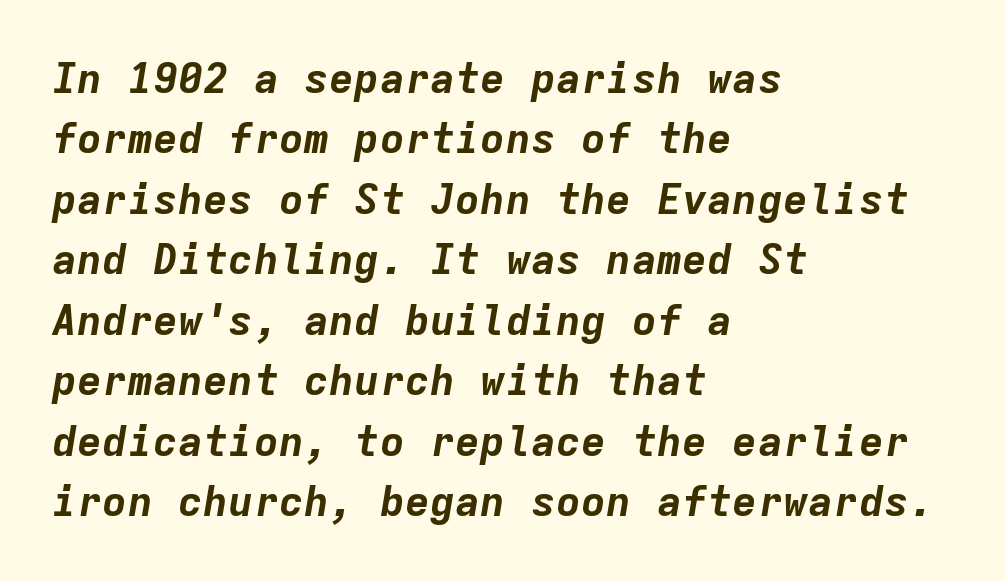
Q: Is the text bold? A: Yes.
Q: Is the text italic (slanted)? A: Yes, it leans right by about 9 degrees.
Q: Is the text underlined? A: No.
Q: How is the paragraph aligned? A: Left-aligned.
Q: Is the spacing between letters normal or unusually wide? A: Normal.
Q: Is the spacing between lines tight, normal or loose? A: Normal.
Q: Width (condensed, normal, or wide)? A: Normal.
Q: Stroke contrast? A: Low.
Q: x-height? A: Medium.
Q: Monospaced? A: Yes.
